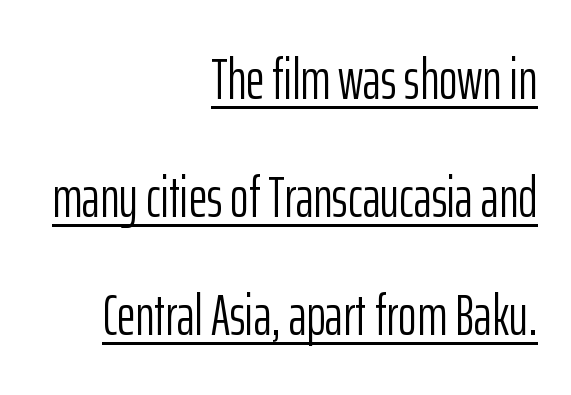
Q: Is the text bold? A: No.
Q: Is the text italic (slanted)? A: No, it is upright.
Q: Is the typeface a serif or a sans-serif typeface? A: Sans-serif.
Q: Is the text underlined? A: Yes.
Q: How is the paragraph aligned? A: Right-aligned.
Q: Is the spacing between letters normal or unusually wide? A: Normal.
Q: Is the spacing between lines tight, normal or loose? A: Loose.
Q: Width (condensed, normal, or wide)? A: Condensed.
Q: Stroke contrast? A: Low.
Q: x-height? A: Medium.
Q: Monospaced? A: No.
